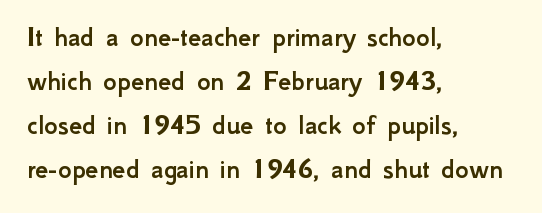
The image shows 29 px sans-serif type, upright; set left-aligned, normal line spacing (1.52x), normal letter spacing, not underlined; low stroke contrast and a small x-height.
